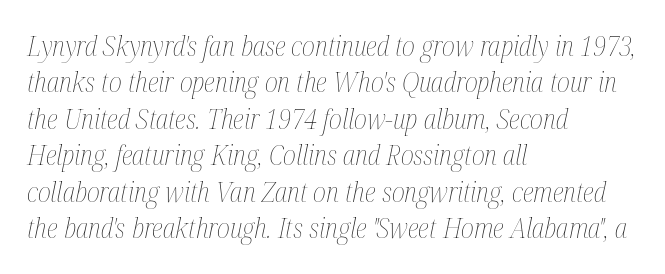
Q: Is the text bold? A: No.
Q: Is the text italic (slanted)? A: Yes, it leans right by about 12 degrees.
Q: Is the text underlined? A: No.
Q: How is the paragraph aligned? A: Left-aligned.
Q: Is the spacing between letters normal or unusually wide? A: Normal.
Q: Is the spacing between lines tight, normal or loose? A: Normal.
